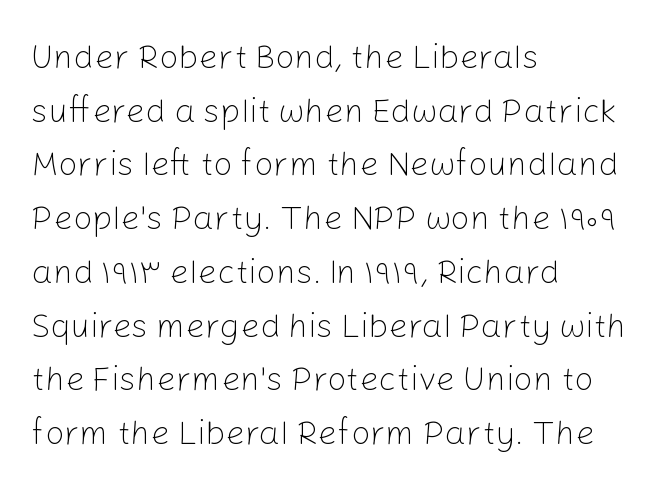
{"serif": "no", "italic": "no", "bold": "no", "weight": "light", "width": "normal", "stroke_contrast": "low", "x_height": "medium", "monospaced": "no", "underline": "no", "align": "left", "line_spacing": "normal", "line_spacing_ratio": 1.58, "letter_spacing": "normal", "letter_spacing_em": 0.0, "glyph_px": 34}
